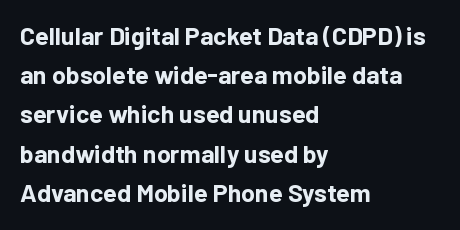
There is no visible air inserted between adjacent glyphs. This sample is left-justified, so line endings fall wherever the words run out. Normally led — the rows are evenly, conventionally spaced. The lettering holds an erect, upright posture throughout.
